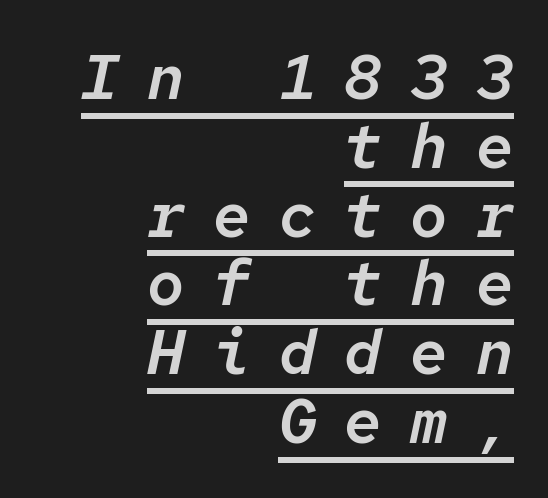
Q: Is the text italic (slanted)? A: Yes, it leans right by about 12 degrees.
Q: Is the text underlined? A: Yes.
Q: How is the paragraph aligned? A: Right-aligned.
Q: Is the spacing between letters normal or unusually wide? A: Unusually wide.
Q: Is the spacing between lines tight, normal or loose? A: Tight.
Q: Width (condensed, normal, or wide)? A: Normal.
Q: Stroke contrast? A: Low.
Q: x-height? A: Medium.
Q: Monospaced? A: Yes.
